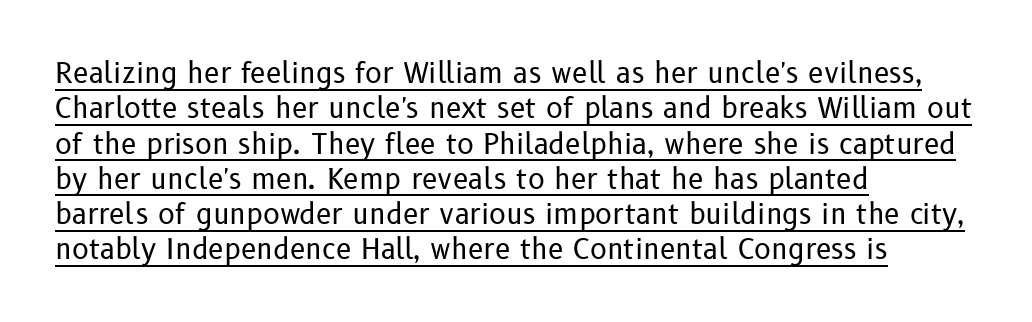
Q: Is the text bold? A: No.
Q: Is the text italic (slanted)? A: No, it is upright.
Q: Is the typeface a serif or a sans-serif typeface? A: Sans-serif.
Q: Is the text underlined? A: Yes.
Q: How is the paragraph aligned? A: Left-aligned.
Q: Is the spacing between letters normal or unusually wide? A: Normal.
Q: Is the spacing between lines tight, normal or loose? A: Normal.
Q: Width (condensed, normal, or wide)? A: Normal.
Q: Stroke contrast? A: Low.
Q: x-height? A: Medium.
Q: Monospaced? A: No.
